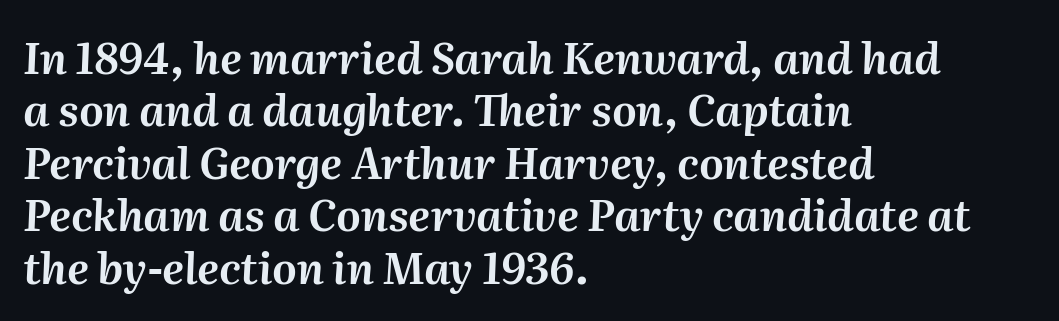
{"italic": "yes", "lean": "right", "slant_degrees": 2, "width": "normal", "stroke_contrast": "medium", "x_height": "medium", "monospaced": "no", "underline": "no", "align": "left", "line_spacing_ratio": 1.22, "letter_spacing": "normal", "letter_spacing_em": 0.0, "glyph_px": 43}
